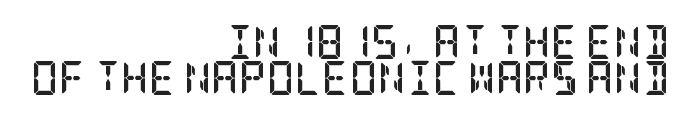
{"serif": "yes", "italic": "no", "bold": "yes", "weight": "semibold", "width": "condensed", "stroke_contrast": "low", "x_height": "large", "underline": "no", "align": "right", "line_spacing": "tight", "line_spacing_ratio": 1.07, "letter_spacing": "normal", "letter_spacing_em": 0.0, "glyph_px": 34}
